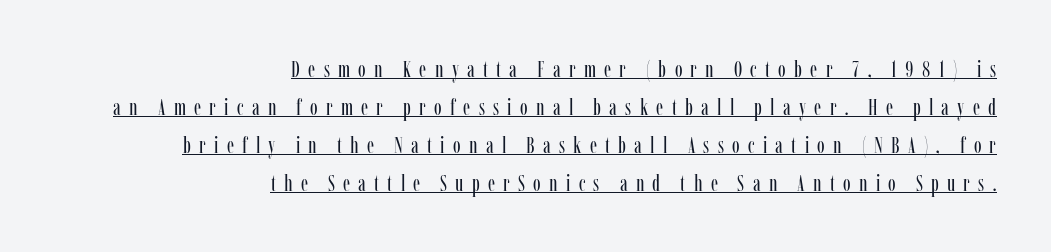
Q: Is the text bold? A: No.
Q: Is the text italic (slanted)? A: No, it is upright.
Q: Is the text underlined? A: Yes.
Q: How is the paragraph aligned? A: Right-aligned.
Q: Is the spacing between letters normal or unusually wide? A: Unusually wide.
Q: Is the spacing between lines tight, normal or loose? A: Normal.
